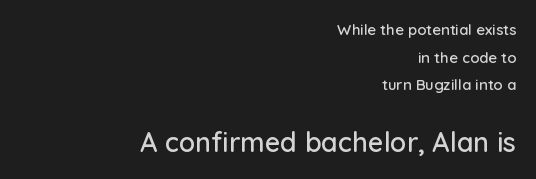
The image shows 27 px text type, upright; set right-aligned, line spacing 1.85x, normal letter spacing, not underlined; the second (bottom) block is 1.8x larger.
